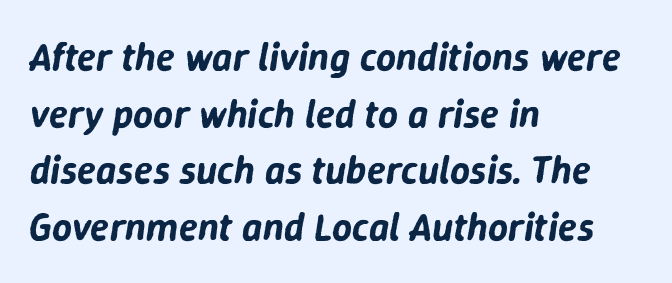
The image shows 39 px text type, italic (leaning right); set left-aligned, normal line spacing (1.45x), normal letter spacing, not underlined; low stroke contrast and a medium x-height.
